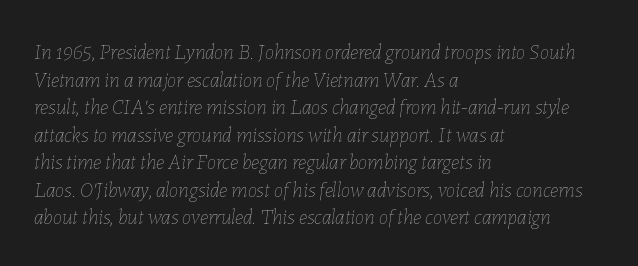
Each line starts at the same left margin while the right side varies. Spacing between characters is what you'd get straight out of the box. No heavy texture on the line: the type isn't bold. Type without underlining.
